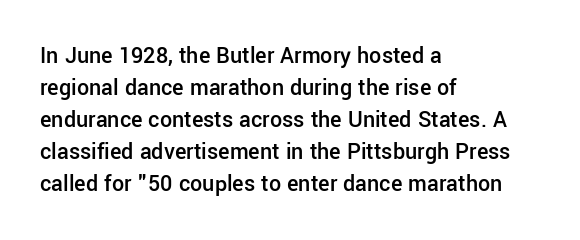
{"italic": "no", "bold": "semi", "underline": "no", "align": "left", "line_spacing": "normal", "line_spacing_ratio": 1.33, "letter_spacing": "normal", "letter_spacing_em": 0.0, "glyph_px": 24}
